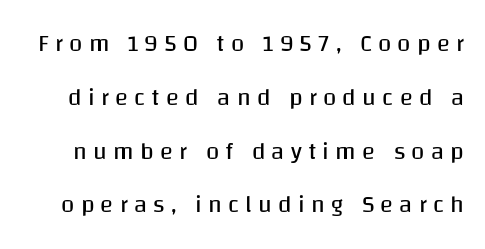
Letters rest on an invisible, unmarked baseline. A quiet, ordinary-to-light weight characterises the typeface. Unlike italic type, these characters show no tilt at all. The lines are spread far apart with generous leading. Substantial extra tracking has been applied to these lines.
